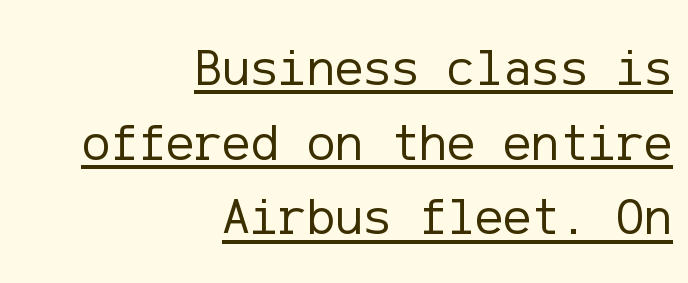
Q: Is the text bold? A: No.
Q: Is the text italic (slanted)? A: No, it is upright.
Q: Is the typeface a serif or a sans-serif typeface? A: Sans-serif.
Q: Is the text underlined? A: Yes.
Q: How is the paragraph aligned? A: Right-aligned.
Q: Is the spacing between letters normal or unusually wide? A: Normal.
Q: Is the spacing between lines tight, normal or loose? A: Normal.
Q: Width (condensed, normal, or wide)? A: Normal.
Q: Stroke contrast? A: Low.
Q: x-height? A: Medium.
